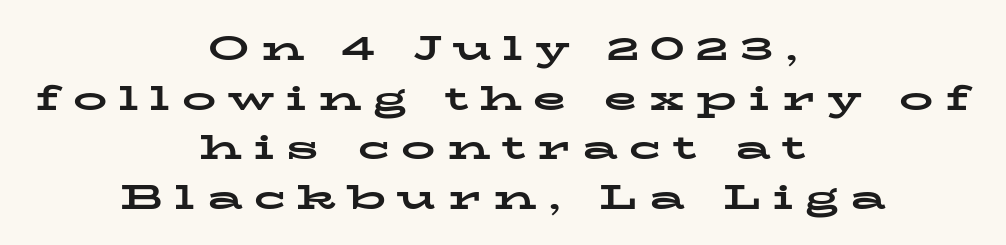
{"serif": "yes", "italic": "no", "bold": "yes", "weight": "bold", "width": "wide", "stroke_contrast": "low", "x_height": "medium", "monospaced": "no", "underline": "no", "align": "center", "line_spacing": "normal", "line_spacing_ratio": 1.46, "letter_spacing": "wide", "letter_spacing_em": 0.34, "glyph_px": 34}
